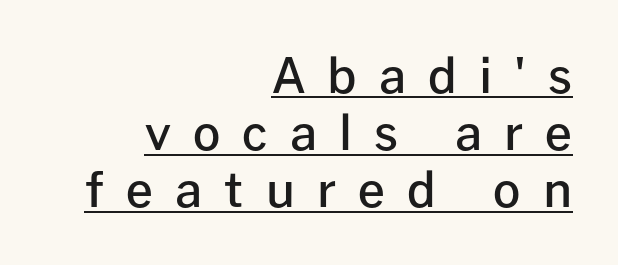
Q: Is the text bold? A: Semi-bold.
Q: Is the text italic (slanted)? A: No, it is upright.
Q: Is the typeface a serif or a sans-serif typeface? A: Sans-serif.
Q: Is the text underlined? A: Yes.
Q: How is the paragraph aligned? A: Right-aligned.
Q: Is the spacing between letters normal or unusually wide? A: Unusually wide.
Q: Width (condensed, normal, or wide)? A: Normal.
Q: Stroke contrast? A: Low.
Q: x-height? A: Medium.
Q: Monospaced? A: No.
